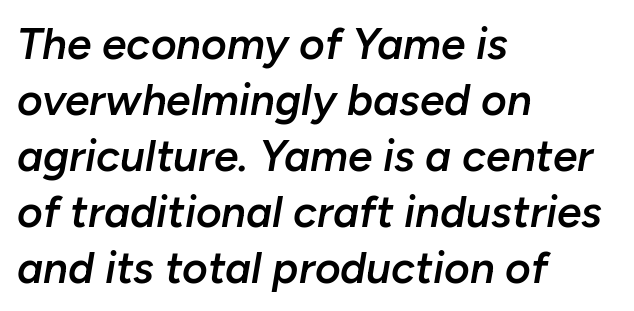
The image shows 44 px semibold type, italic (leaning right); set left-aligned, normal line spacing (1.27x), normal letter spacing, not underlined; low stroke contrast and a medium x-height.
